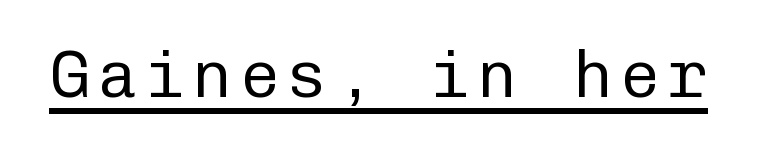
{"serif": "no", "italic": "no", "bold": "no", "weight": "regular", "width": "normal", "stroke_contrast": "low", "x_height": "medium", "monospaced": "yes", "underline": "yes", "glyph_px": 66}
